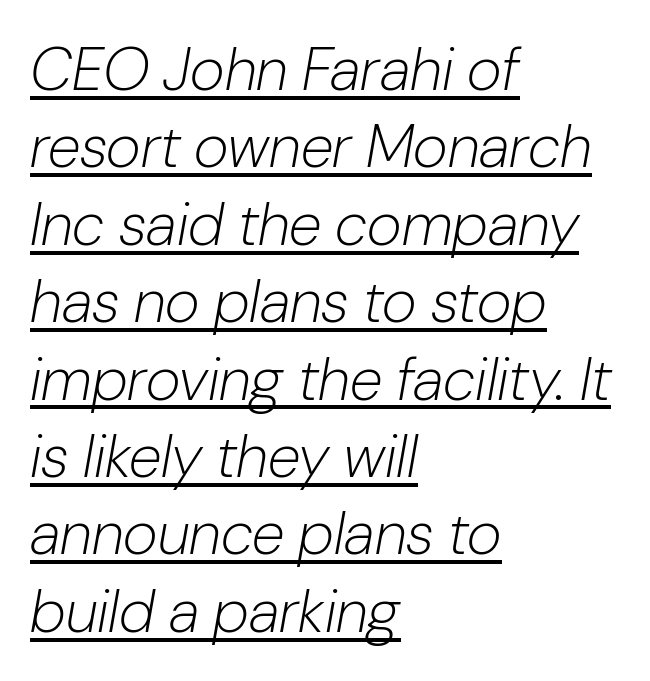
Q: Is the text bold? A: No.
Q: Is the text italic (slanted)? A: Yes, it leans right by about 10 degrees.
Q: Is the text underlined? A: Yes.
Q: How is the paragraph aligned? A: Left-aligned.
Q: Is the spacing between letters normal or unusually wide? A: Normal.
Q: Is the spacing between lines tight, normal or loose? A: Normal.
Q: Width (condensed, normal, or wide)? A: Normal.
Q: Stroke contrast? A: Low.
Q: x-height? A: Medium.
Q: Monospaced? A: No.
